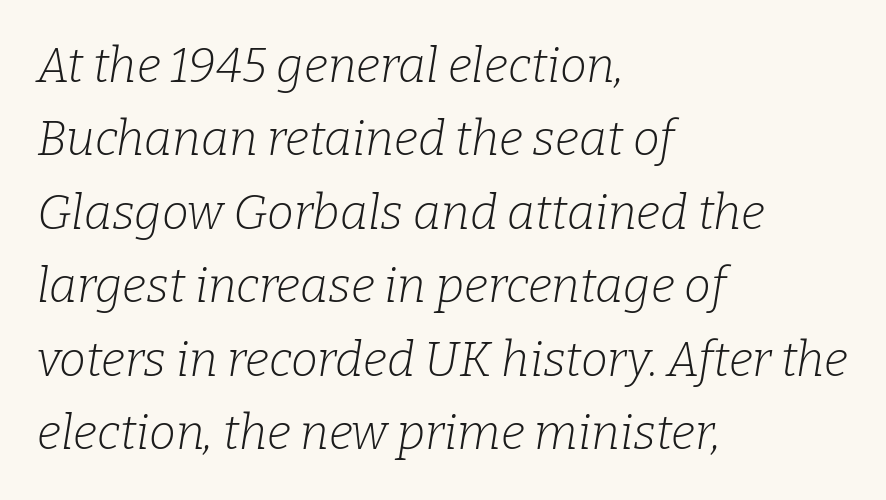
This rendering leaves character spacing at its baseline value. Posture: slanted. Each letter's strokes conclude with small projecting serifs. If you drew a ruler down the left edge, every line would touch it.
